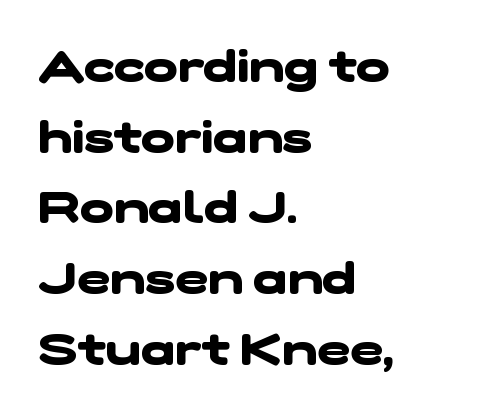
Q: Is the text bold? A: Yes.
Q: Is the typeface a serif or a sans-serif typeface? A: Sans-serif.
Q: Is the text underlined? A: No.
Q: How is the paragraph aligned? A: Left-aligned.
Q: Is the spacing between letters normal or unusually wide? A: Normal.
Q: Is the spacing between lines tight, normal or loose? A: Normal.
Q: Width (condensed, normal, or wide)? A: Wide.
Q: Stroke contrast? A: Low.
Q: x-height? A: Medium.
Q: Monospaced? A: No.
